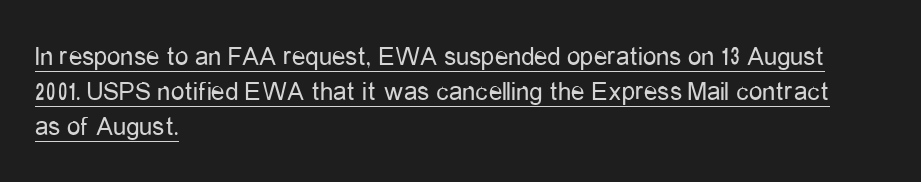
{"italic": "no", "bold": "no", "underline": "yes", "align": "left", "line_spacing": "normal", "line_spacing_ratio": 1.29, "letter_spacing": "normal", "letter_spacing_em": 0.0, "glyph_px": 27}
